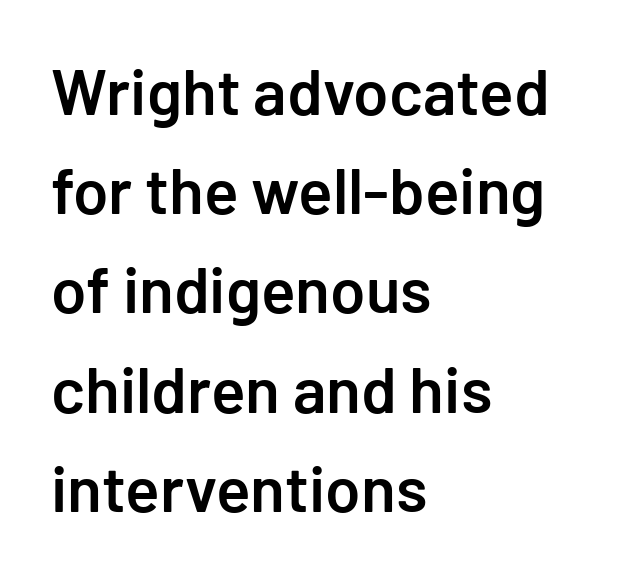
The horizontal fit of the characters is conventional and even. How heavy is the stroke? Medium-heavy — a semibold, shy of bold. Underline: absent. To sum up the face: it is a sans, with no serifs.
